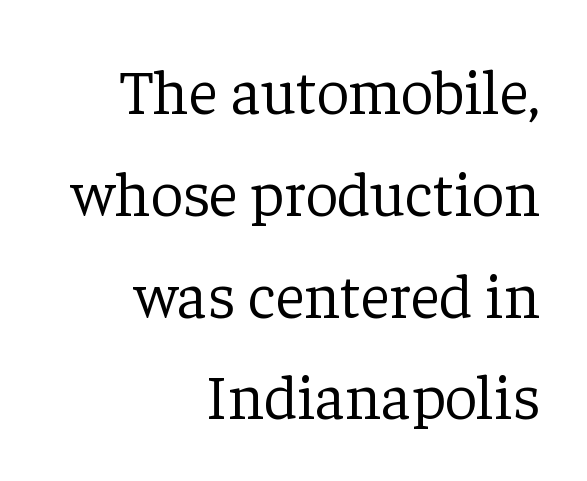
Here the designer chose a conventional face with non-uniform glyph widths. The lettering stays uniformly vertical, giving the passage a roman look. Check under the words: just untouched page. The rendering uses a moderate line-height, typical for paragraphs.
